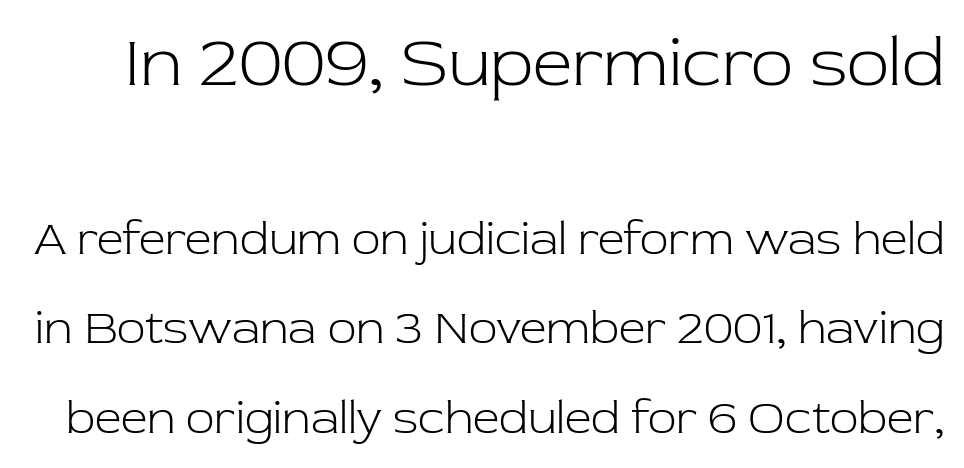
The image shows 70 px light serif type, upright; set loose line spacing (1.91x), normal letter spacing, not underlined; the first (top) block is 1.49x larger; low stroke contrast and a medium x-height.
